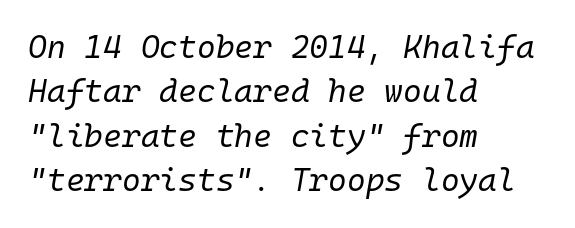
The characters are drawn with everyday or finer stroke widths. You could count columns in this text — the font is strictly monospaced. Tall strokes in this sample are angled rather than plumb. Glance below the letters and you will spot only blank space. Each word holds together tightly as a unit, with standard inter-letter gaps. The passage shown stacks its lines at a standard gap.
